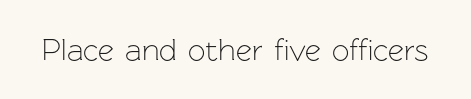
{"serif": "no", "italic": "no", "bold": "no", "weight": "light", "width": "normal", "stroke_contrast": "low", "x_height": "medium", "monospaced": "no", "underline": "no", "letter_spacing": "normal", "letter_spacing_em": 0.0, "glyph_px": 31}
